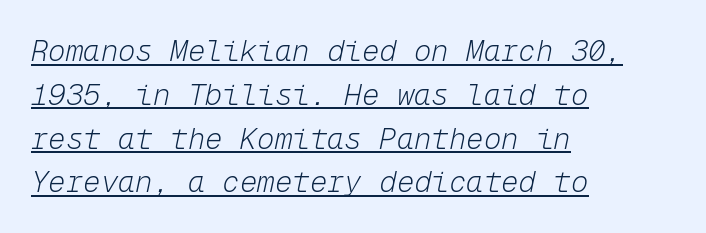
Q: Is the text bold? A: No.
Q: Is the text italic (slanted)? A: Yes, it leans right by about 12 degrees.
Q: Is the text underlined? A: Yes.
Q: How is the paragraph aligned? A: Left-aligned.
Q: Is the spacing between letters normal or unusually wide? A: Normal.
Q: Is the spacing between lines tight, normal or loose? A: Normal.
Q: Width (condensed, normal, or wide)? A: Normal.
Q: Stroke contrast? A: Low.
Q: x-height? A: Medium.
Q: Monospaced? A: Yes.
